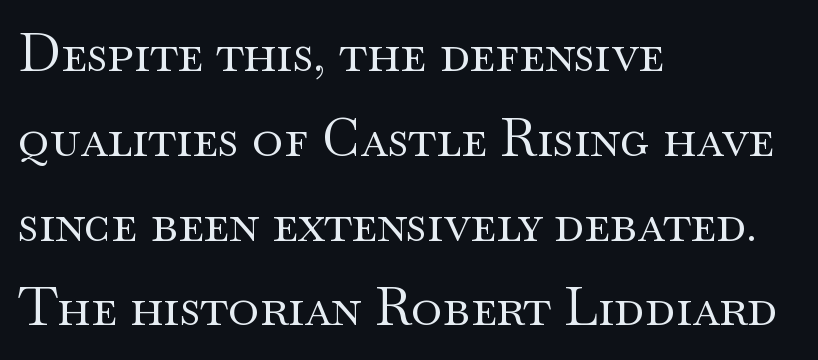
What stands out about the letter spacing? Nothing — it is the standard amount. You could not count columns in this text — the font is proportionally spaced. Horizontally, the lines are justified to the leading edge only. Stroke mass is kept to a normal reading level or below. Honestly, there is no underline to notice here at all. The lines sit at an ordinary, default distance from one another.
